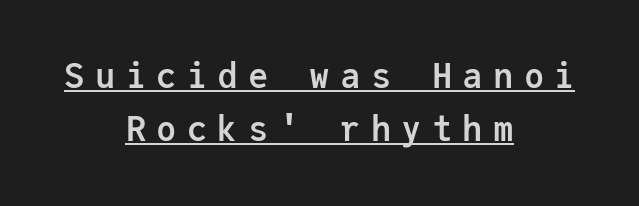
Q: Is the text bold? A: Yes.
Q: Is the text italic (slanted)? A: No, it is upright.
Q: Is the typeface a serif or a sans-serif typeface? A: Sans-serif.
Q: Is the text underlined? A: Yes.
Q: How is the paragraph aligned? A: Centered.
Q: Is the spacing between letters normal or unusually wide? A: Unusually wide.
Q: Is the spacing between lines tight, normal or loose? A: Normal.
Q: Width (condensed, normal, or wide)? A: Normal.
Q: Stroke contrast? A: Low.
Q: x-height? A: Medium.
Q: Monospaced? A: Yes.
